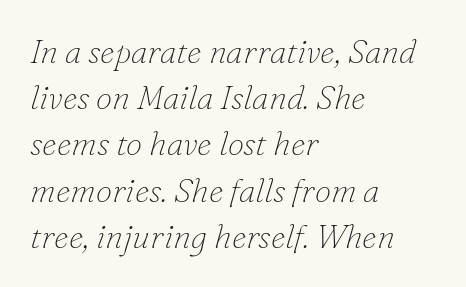
The image shows 33 px thin serif type, italic (leaning right); set left-aligned, normal line spacing (1.4x), normal letter spacing, not underlined; low stroke contrast and a small x-height.
